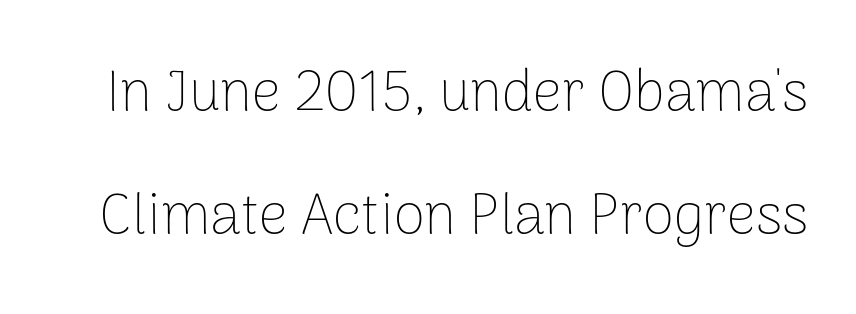
Q: Is the text bold? A: No.
Q: Is the text italic (slanted)? A: No, it is upright.
Q: Is the typeface a serif or a sans-serif typeface? A: Sans-serif.
Q: Is the text underlined? A: No.
Q: Is the spacing between letters normal or unusually wide? A: Normal.
Q: Is the spacing between lines tight, normal or loose? A: Loose.
Q: Width (condensed, normal, or wide)? A: Normal.
Q: Stroke contrast? A: Low.
Q: x-height? A: Medium.
Q: Monospaced? A: No.
